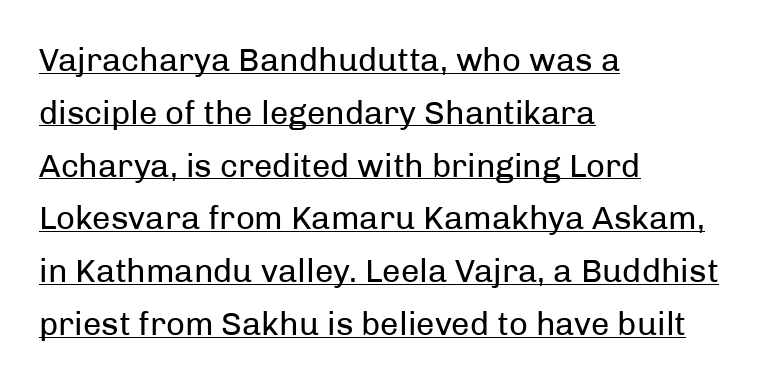
The image shows 33 px regular-weight sans-serif type, upright; set left-aligned, normal line spacing (1.6x), normal letter spacing, underlined; low stroke contrast and a medium x-height.
